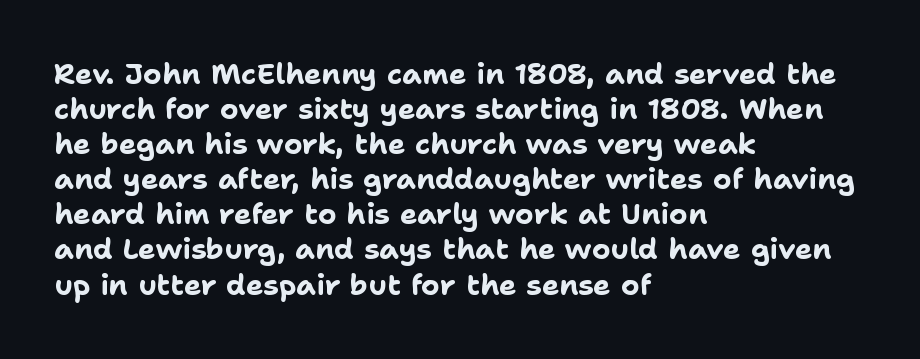
Q: Is the text bold? A: Yes.
Q: Is the text italic (slanted)? A: No, it is upright.
Q: Is the typeface a serif or a sans-serif typeface? A: Sans-serif.
Q: Is the text underlined? A: No.
Q: How is the paragraph aligned? A: Left-aligned.
Q: Is the spacing between letters normal or unusually wide? A: Normal.
Q: Width (condensed, normal, or wide)? A: Normal.
Q: Stroke contrast? A: Low.
Q: x-height? A: Medium.
Q: Monospaced? A: No.
